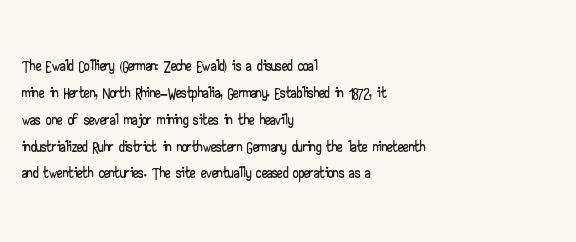
{"italic": "no", "underline": "no", "align": "left", "line_spacing_ratio": 1.22, "letter_spacing": "normal", "letter_spacing_em": 0.0, "glyph_px": 22}
